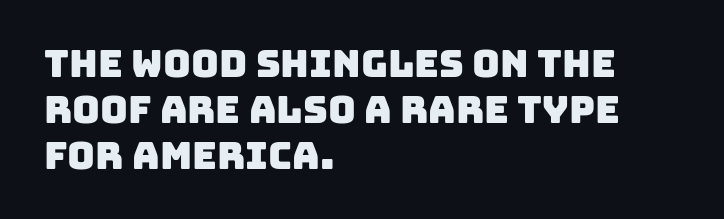
Q: Is the typeface a serif or a sans-serif typeface? A: Sans-serif.
Q: Is the text underlined? A: No.
Q: How is the paragraph aligned? A: Left-aligned.
Q: Is the spacing between letters normal or unusually wide? A: Normal.
Q: Width (condensed, normal, or wide)? A: Normal.
Q: Stroke contrast? A: Low.
Q: x-height? A: Large.
Q: Monospaced? A: No.
